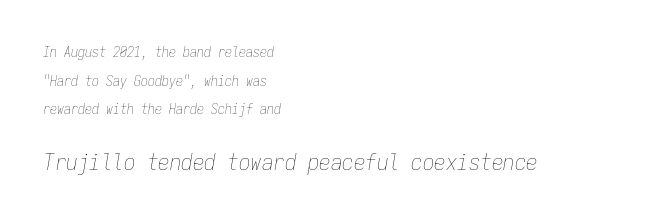
{"italic": "yes", "lean": "right", "slant_degrees": 9, "bold": "no", "underline": "no", "align": "left", "line_spacing": "loose", "line_spacing_ratio": 2.05, "letter_spacing": "normal", "letter_spacing_em": 0.0, "larger_block": "second", "size_ratio": 1.64, "glyph_px": 23}
